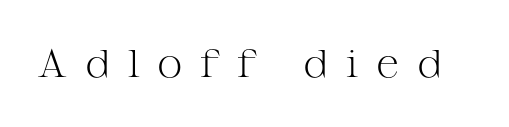
Q: Is the text bold? A: No.
Q: Is the text italic (slanted)? A: No, it is upright.
Q: Is the typeface a serif or a sans-serif typeface? A: Serif.
Q: Is the text underlined? A: No.
Q: Is the spacing between letters normal or unusually wide? A: Unusually wide.
Q: Width (condensed, normal, or wide)? A: Wide.
Q: Stroke contrast? A: Medium.
Q: x-height? A: Medium.
Q: Monospaced? A: No.
